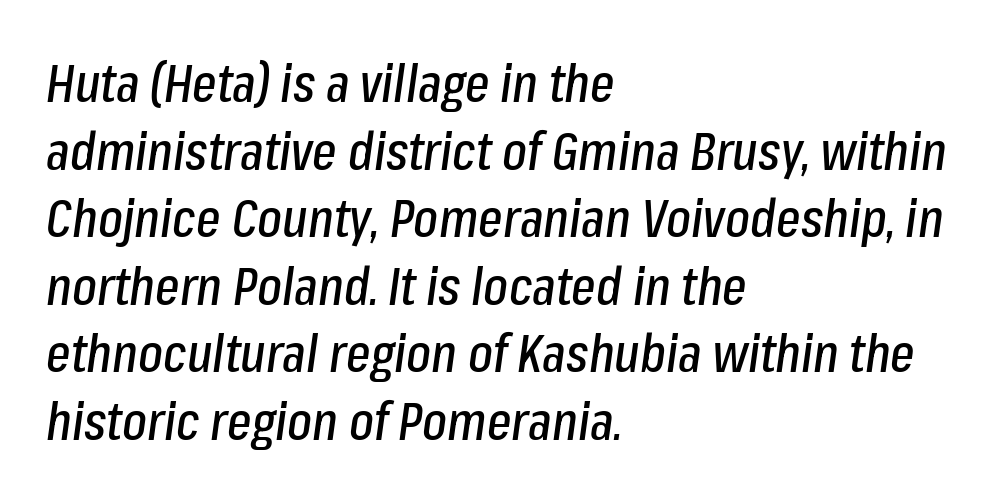
The image shows 52 px condensed type, italic (leaning right); set left-aligned, normal line spacing (1.3x), normal letter spacing, not underlined; low stroke contrast and a medium x-height.
